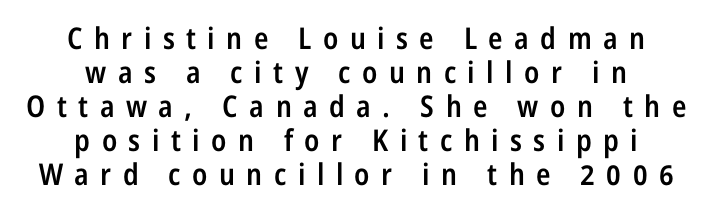
The type family on display is of the sans-serif kind. Character widths vary here, with narrow letters taking less room than wide ones. Rule under the text: the space is simply empty. Regarding leading, the lines here are crowded together. The passage shown is semibold, sitting just below true bold.
